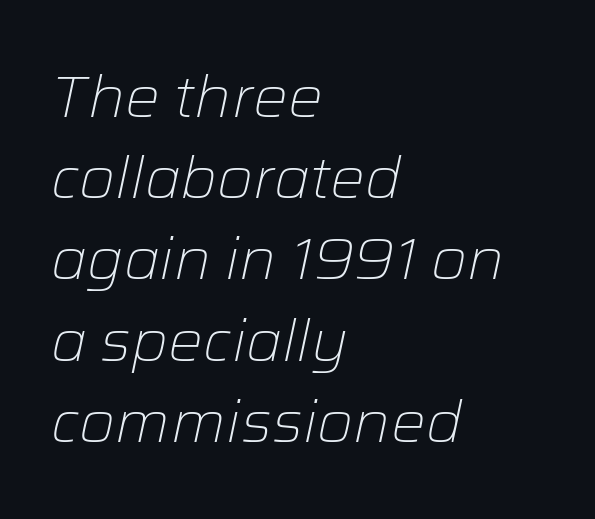
Nothing unusual about the tracking: characters are spaced as the font intends. Summary of vertical rhythm: regular, with standard interline spacing. Where is the straight margin? On the left. Is this a heavy cut? Hardly; it is regular or lighter. Is the type slanted? Yes — the strokes lean at a clear angle.
